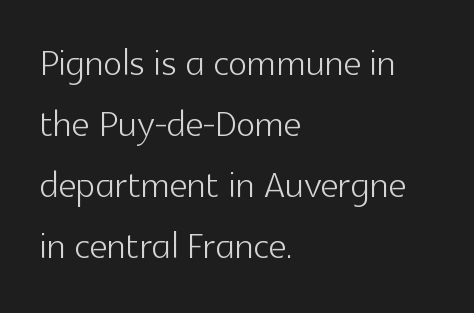
{"serif": "no", "italic": "no", "bold": "no", "weight": "light", "width": "normal", "x_height": "medium", "monospaced": "no", "underline": "no", "align": "left", "line_spacing_ratio": 1.22, "letter_spacing": "normal", "letter_spacing_em": 0.0, "glyph_px": 50}
